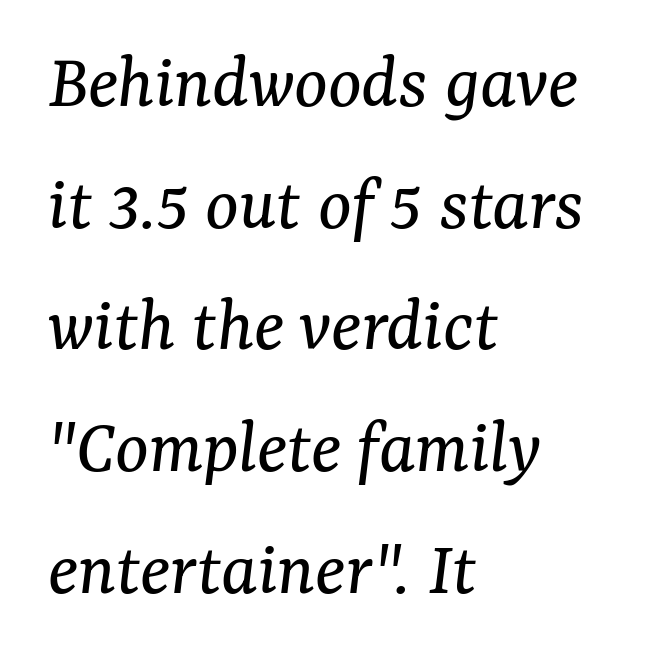
Only glyphs here, with clear space below each row. Horizontal alignment here is leftward, the default for most running prose. Small tapered or slab feet sit at the stroke ends, so this counts as serif. Default kerning and tracking; the words read as compact shapes. Looks like regular typesetting: each glyph gets only the width it needs.
